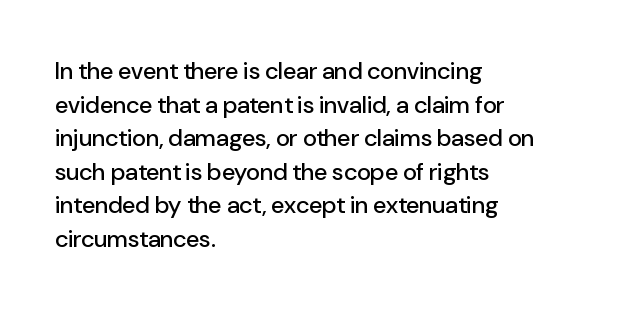
{"italic": "no", "underline": "no", "align": "left", "line_spacing": "normal", "line_spacing_ratio": 1.4, "letter_spacing": "normal", "letter_spacing_em": 0.0, "glyph_px": 24}
